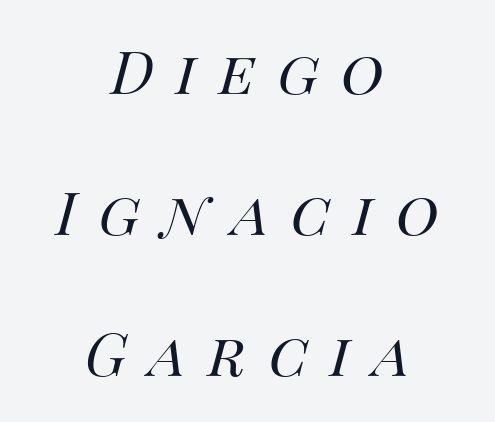
{"italic": "yes", "lean": "right", "slant_degrees": 14, "bold": "no", "weight": "regular", "width": "normal", "stroke_contrast": "medium", "x_height": "large", "monospaced": "no", "underline": "no", "align": "center", "line_spacing": "loose", "line_spacing_ratio": 2.39, "letter_spacing": "wide", "letter_spacing_em": 0.38, "glyph_px": 59}
